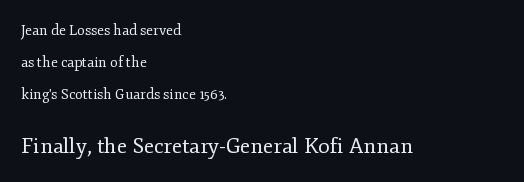
{"italic": "no", "bold": "no", "underline": "no", "align": "left", "line_spacing": "loose", "line_spacing_ratio": 2.27, "letter_spacing": "normal", "letter_spacing_em": 0.0, "larger_block": "second", "size_ratio": 1.5, "glyph_px": 21}
